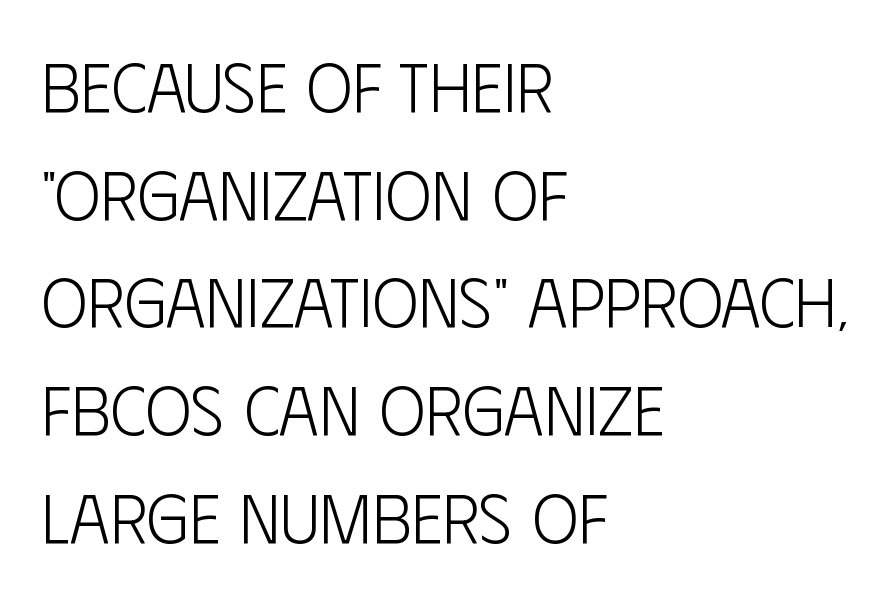
Q: Is the text bold? A: No.
Q: Is the text italic (slanted)? A: No, it is upright.
Q: Is the typeface a serif or a sans-serif typeface? A: Sans-serif.
Q: Is the text underlined? A: No.
Q: How is the paragraph aligned? A: Left-aligned.
Q: Is the spacing between letters normal or unusually wide? A: Normal.
Q: Is the spacing between lines tight, normal or loose? A: Normal.
Q: Width (condensed, normal, or wide)? A: Condensed.
Q: Stroke contrast? A: Low.
Q: x-height? A: Large.
Q: Monospaced? A: No.
